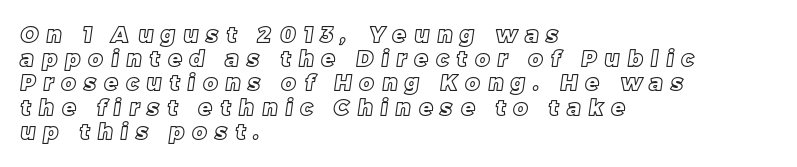
You could barely slide anything between these rows. A bare baseline throughout the passage. Each word looks stretched out because of the extra space between its letters. Horizontal alignment here is leftward, the default for most running prose.
